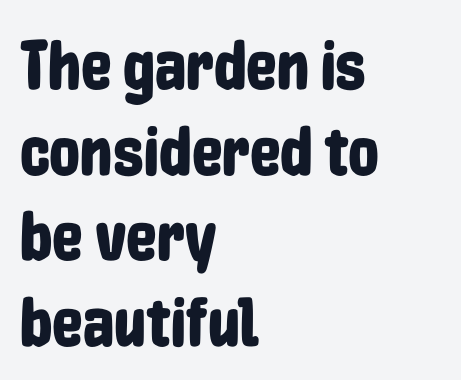
The image shows 69 px condensed sans-serif type, upright; set left-aligned, line spacing 1.24x, normal letter spacing, not underlined; low stroke contrast and a medium x-height.
